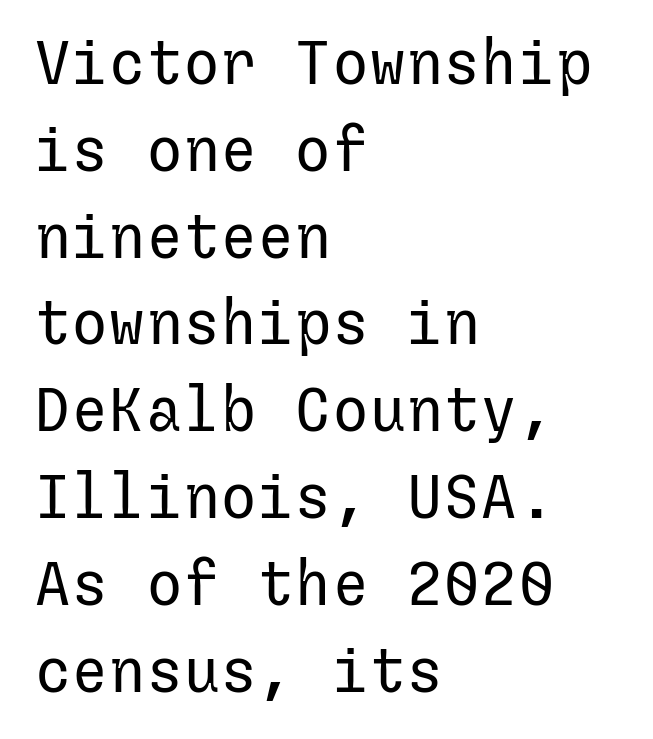
{"serif": "no", "italic": "no", "bold": "no", "weight": "regular", "width": "normal", "stroke_contrast": "low", "x_height": "medium", "underline": "no", "align": "left", "line_spacing": "normal", "line_spacing_ratio": 1.4, "letter_spacing": "normal", "letter_spacing_em": 0.0, "glyph_px": 62}
